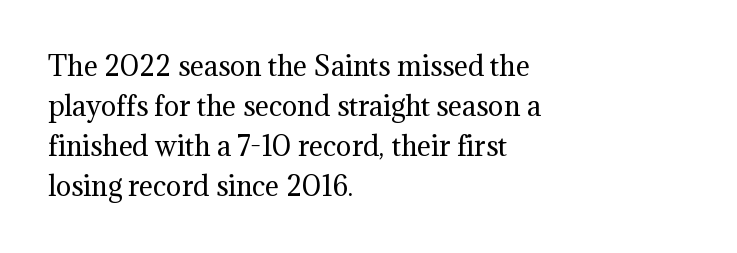
{"italic": "no", "bold": "no", "underline": "no", "align": "left", "line_spacing": "normal", "line_spacing_ratio": 1.54, "letter_spacing": "normal", "letter_spacing_em": 0.0, "glyph_px": 26}
